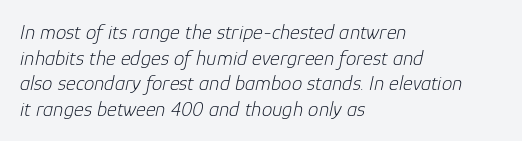
Q: Is the text bold? A: No.
Q: Is the text italic (slanted)? A: Yes, it leans right by about 12 degrees.
Q: Is the text underlined? A: No.
Q: How is the paragraph aligned? A: Left-aligned.
Q: Is the spacing between letters normal or unusually wide? A: Normal.
